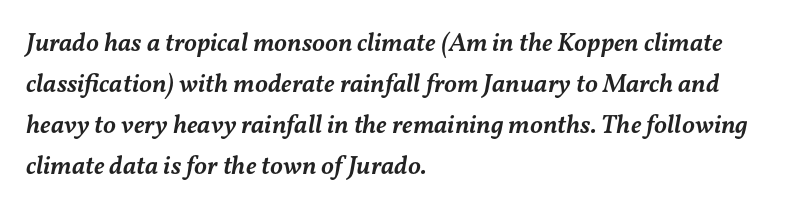
The image shows 26 px text type, italic (leaning right); set left-aligned, normal line spacing (1.58x), normal letter spacing, not underlined.
